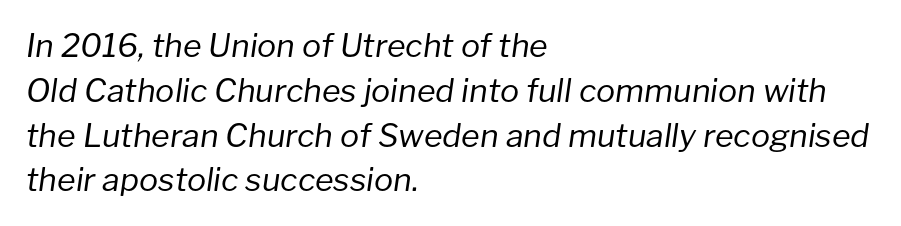
The image shows 32 px regular-weight type, italic (leaning right); set left-aligned, normal line spacing (1.4x), normal letter spacing, not underlined; low stroke contrast and a medium x-height.
